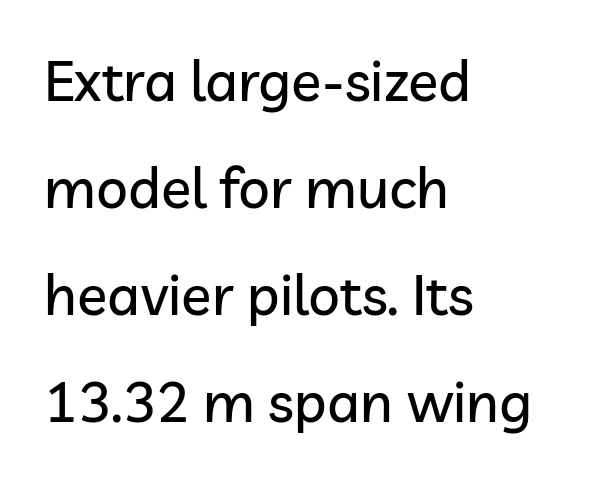
Typographically, this falls in the sans-serif category. Upright lettering throughout. All the whitespace from short lines collects on the right. Note the varied advance widths — an 'i' is clearly narrower than an 'm'. Honestly, the rows look like they've been pulled way apart. Here the glyphs are tracked normally, forming tight word shapes.
